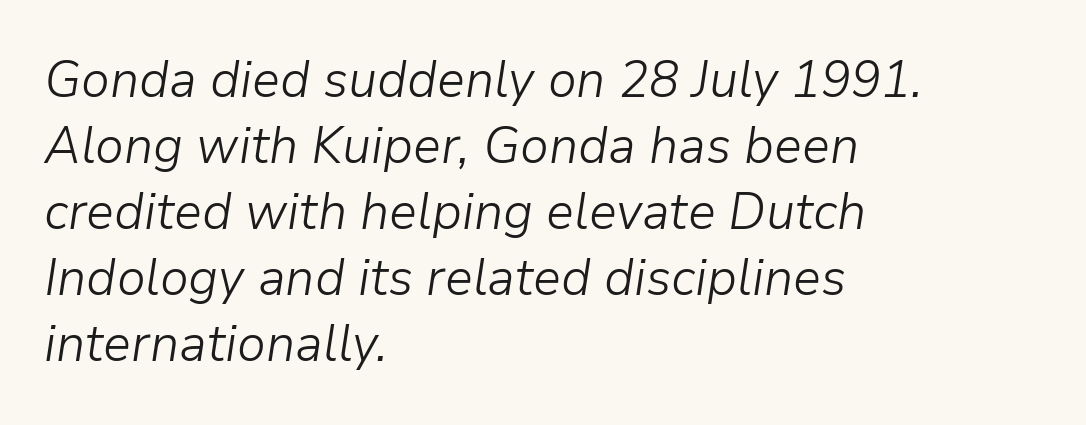
Q: Is the text bold? A: No.
Q: Is the text italic (slanted)? A: Yes, it leans right by about 9 degrees.
Q: Is the text underlined? A: No.
Q: How is the paragraph aligned? A: Left-aligned.
Q: Is the spacing between letters normal or unusually wide? A: Normal.
Q: Is the spacing between lines tight, normal or loose? A: Normal.
Q: Width (condensed, normal, or wide)? A: Normal.
Q: Stroke contrast? A: Low.
Q: x-height? A: Medium.
Q: Monospaced? A: No.
